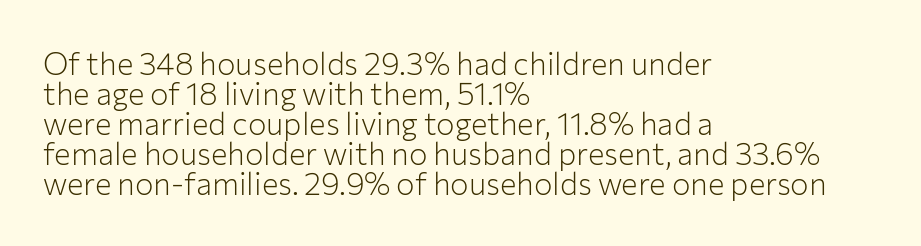
Q: Is the text bold? A: No.
Q: Is the text italic (slanted)? A: No, it is upright.
Q: Is the typeface a serif or a sans-serif typeface? A: Sans-serif.
Q: Is the text underlined? A: No.
Q: How is the paragraph aligned? A: Left-aligned.
Q: Is the spacing between letters normal or unusually wide? A: Normal.
Q: Is the spacing between lines tight, normal or loose? A: Tight.
Q: Width (condensed, normal, or wide)? A: Normal.
Q: Stroke contrast? A: Low.
Q: x-height? A: Medium.
Q: Monospaced? A: No.
